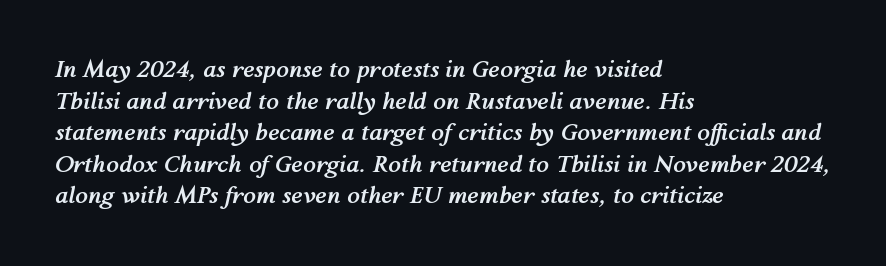
The image shows 23 px bold type, italic (leaning right); set left-aligned, normal line spacing (1.37x), normal letter spacing, not underlined.
